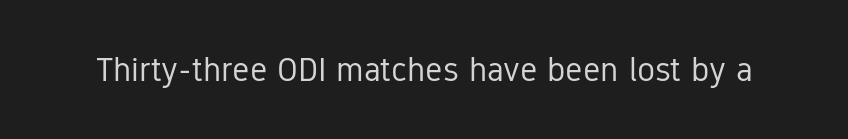
The image shows 34 px regular-weight, condensed sans-serif type, upright; set normal letter spacing, not underlined; low stroke contrast and a medium x-height.
